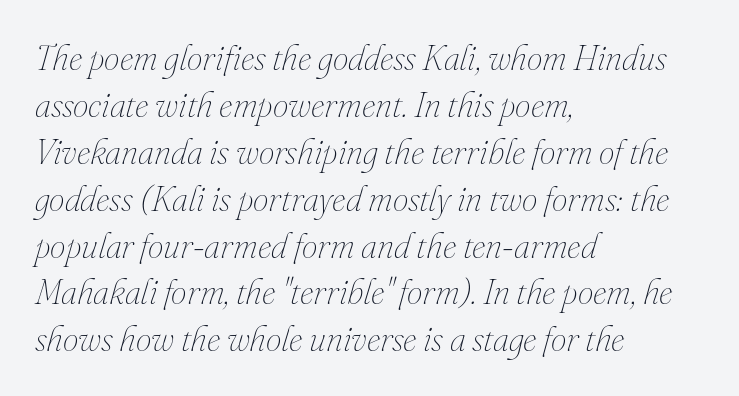
Quick note: italic. Standard letterfit; no display-style spreading of the glyphs. Normally led — the rows are evenly, conventionally spaced. This is not heavy type; no bold has been used.
